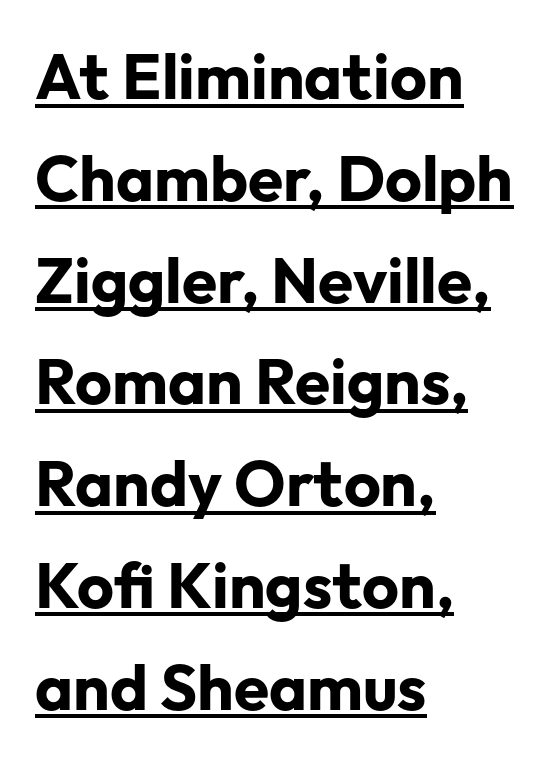
{"serif": "no", "italic": "no", "bold": "yes", "weight": "bold", "width": "normal", "stroke_contrast": "low", "x_height": "medium", "monospaced": "no", "underline": "yes", "align": "left", "line_spacing": "normal", "line_spacing_ratio": 1.59, "letter_spacing": "normal", "letter_spacing_em": 0.0, "glyph_px": 64}
